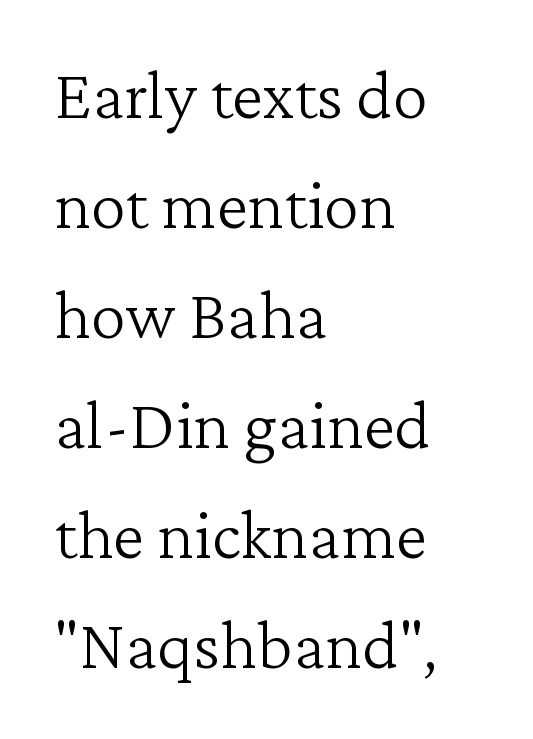
The image shows 71 px light serif type, upright; set left-aligned, normal line spacing (1.55x), normal letter spacing, not underlined; low stroke contrast and a medium x-height.
